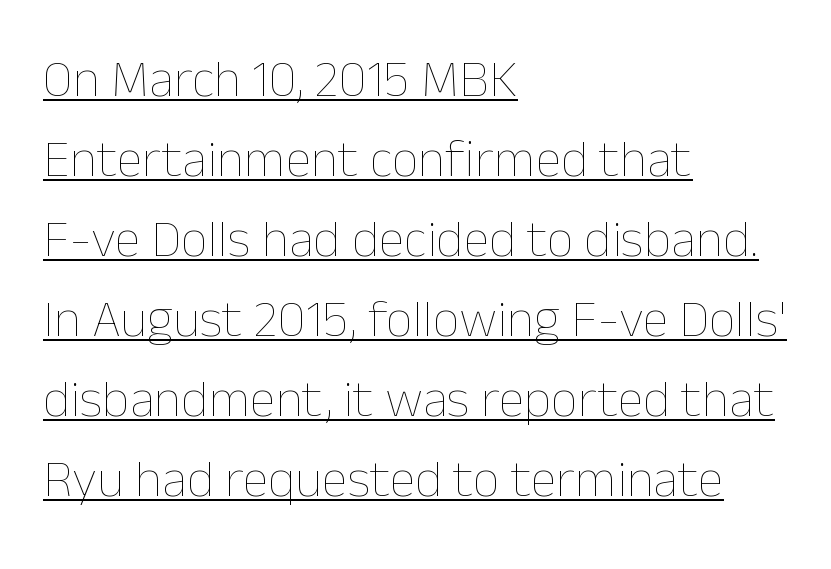
Visually the block forms a straight wall on the left and a jagged coastline on the right. Spacing verdict: proportional, widths tailored to each character. These lines were composed using upright roman letters. The passage shown is not bold in any degree. Normally led — the rows are evenly, conventionally spaced. Characters follow at the spacing the type designer built in.
